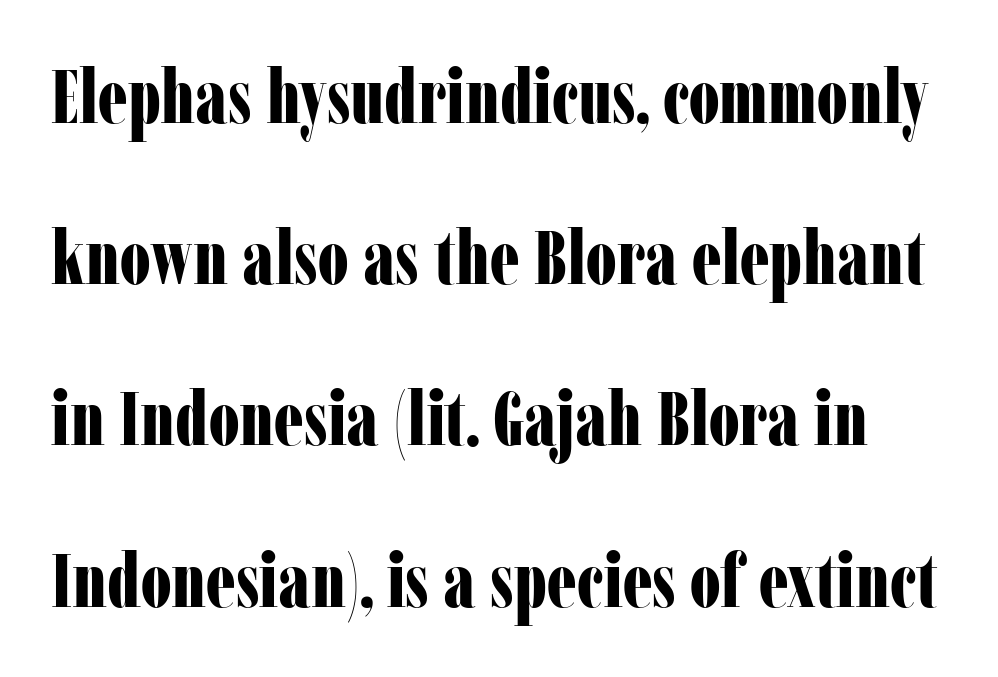
Students, note that the glyphs here touch the page at normal intervals. The passage shown stacks its lines with a broad gap. Here the designer chose a conventional face with non-uniform glyph widths. A typesetter would label this face a serif. In terms of weight, the rendering is a true, heavy bold.
